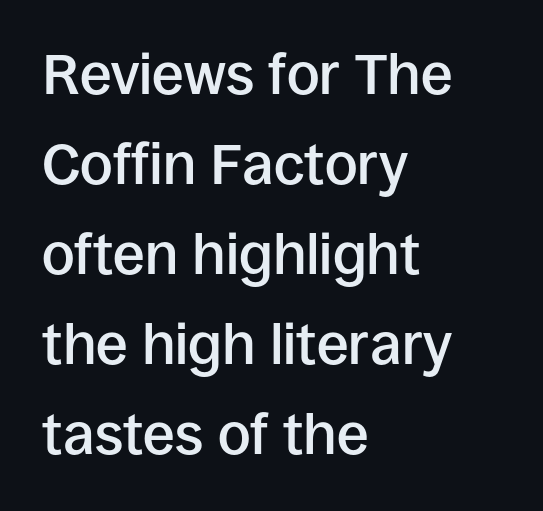
Here the designer chose a conventional face with non-uniform glyph widths. The vertical gap from one line to the next is medium. Grotesque or geometric, the face here clearly has no serifs. Bold? Not quite — semibold, heavier than regular but stopping short. Quick note: underline off.
